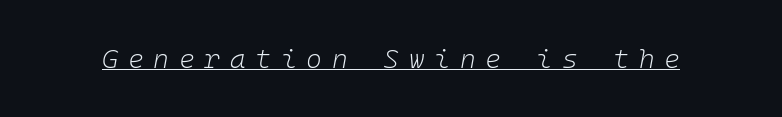
The image shows 27 px text type, italic (leaning right); set unusually wide letter spacing (+0.36 em), underlined.
